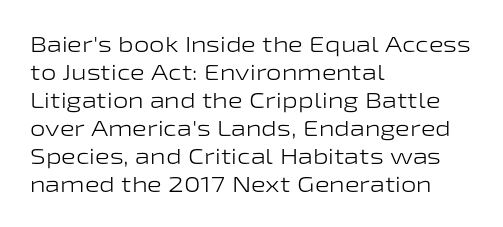
Q: Is the text bold? A: No.
Q: Is the text italic (slanted)? A: No, it is upright.
Q: Is the text underlined? A: No.
Q: How is the paragraph aligned? A: Left-aligned.
Q: Is the spacing between letters normal or unusually wide? A: Normal.
Q: Is the spacing between lines tight, normal or loose? A: Normal.
